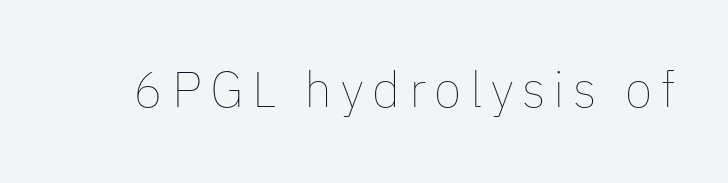
{"italic": "no", "bold": "no", "weight": "thin", "width": "normal", "stroke_contrast": "low", "x_height": "medium", "monospaced": "no", "underline": "no", "glyph_px": 50}
